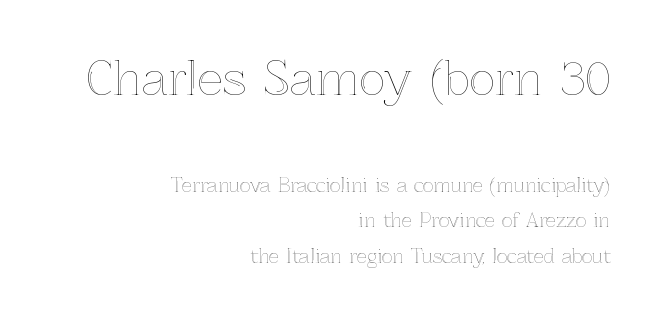
How would I describe the line gaps? Wide and relaxed. You could not count columns in this text — the font is proportionally spaced. The passage is arranged like a letterhead date or caption credit — flush right. Tracking value appears to be zero — textbook default spacing. The foot of each line stays bare and open.
